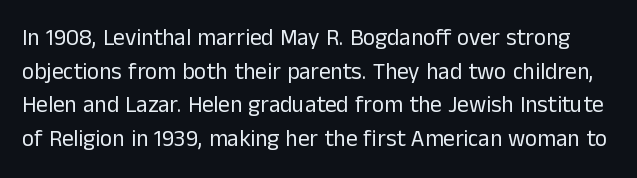
Default kerning and tracking; the words read as compact shapes. Weight: not bold — regular or lighter. Every character sits straight up, as roman type does. The rendering uses a moderate line-height, typical for paragraphs.
